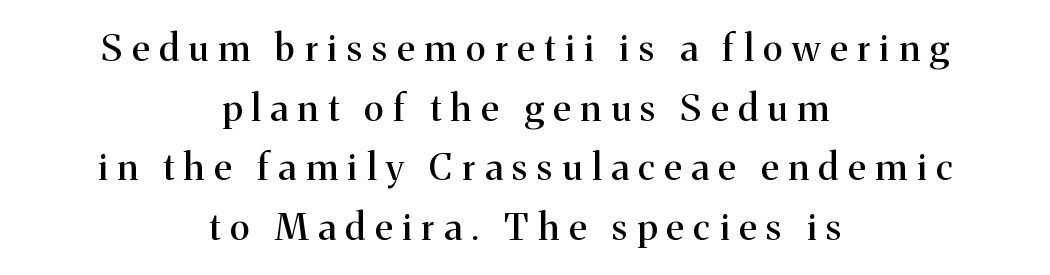
The image shows 37 px serif type, upright; set centered, normal line spacing (1.61x), unusually wide letter spacing (+0.27 em), not underlined; medium stroke contrast and a medium x-height.
